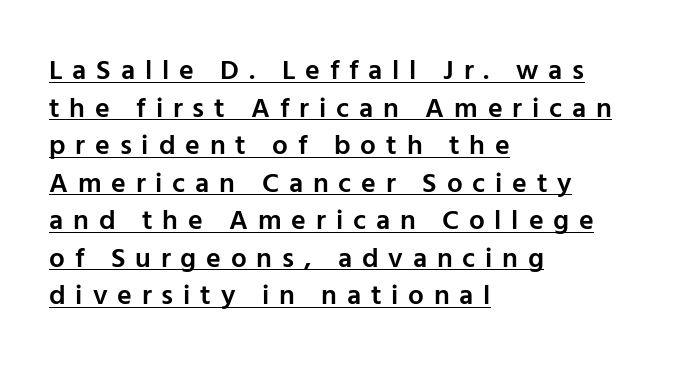
{"serif": "no", "italic": "no", "bold": "semi", "weight": "semibold", "width": "normal", "stroke_contrast": "low", "x_height": "medium", "monospaced": "no", "underline": "yes", "align": "left", "line_spacing": "normal", "line_spacing_ratio": 1.34, "letter_spacing": "wide", "letter_spacing_em": 0.35, "glyph_px": 28}
